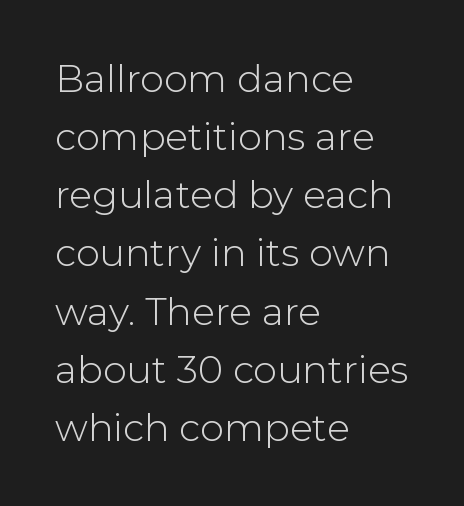
{"serif": "no", "italic": "no", "bold": "no", "weight": "light", "width": "normal", "stroke_contrast": "low", "x_height": "medium", "monospaced": "no", "underline": "no", "align": "left", "line_spacing": "normal", "line_spacing_ratio": 1.53, "letter_spacing": "normal", "letter_spacing_em": 0.0, "glyph_px": 38}
